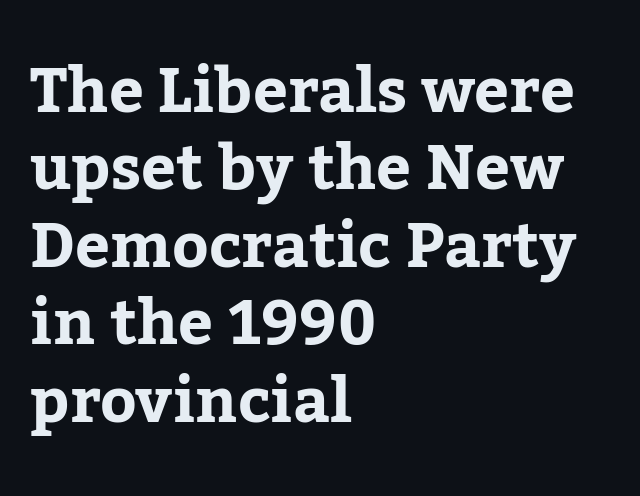
The image shows 62 px serif type, upright; set left-aligned, normal line spacing (1.25x), normal letter spacing, not underlined; low stroke contrast and a medium x-height.
